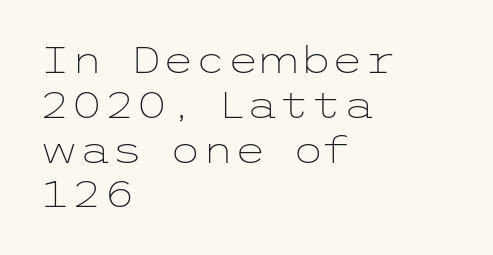
{"serif": "no", "italic": "no", "bold": "no", "weight": "light", "width": "wide", "stroke_contrast": "low", "x_height": "medium", "underline": "no", "align": "left", "line_spacing_ratio": 1.21, "letter_spacing": "normal", "letter_spacing_em": 0.0, "glyph_px": 37}
